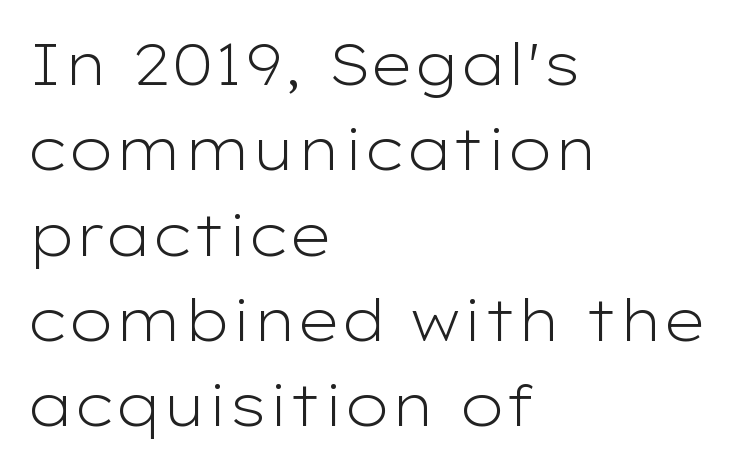
{"serif": "no", "italic": "no", "bold": "no", "weight": "light", "width": "wide", "stroke_contrast": "low", "x_height": "medium", "monospaced": "no", "underline": "no", "align": "left", "line_spacing": "normal", "line_spacing_ratio": 1.47, "letter_spacing": "normal", "letter_spacing_em": 0.0, "glyph_px": 58}
